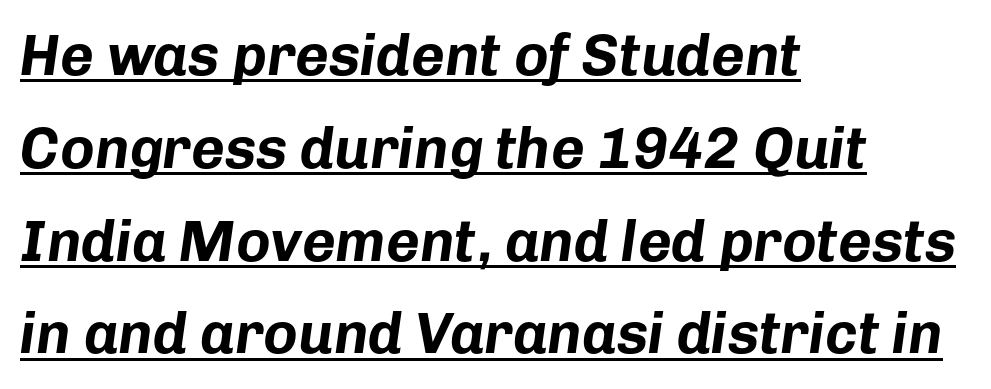
Varying glyph widths throughout — classic text-font behaviour. The rendering uses a bold face; every stroke is thick and dark. The lettering tilts uniformly, giving the passage an italic look. Vertical spacing — default. The horizontal fit of the characters is conventional and even.
